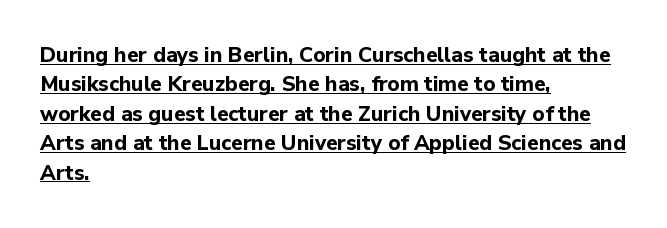
Q: Is the text bold? A: Yes.
Q: Is the text italic (slanted)? A: No, it is upright.
Q: Is the text underlined? A: Yes.
Q: How is the paragraph aligned? A: Left-aligned.
Q: Is the spacing between letters normal or unusually wide? A: Normal.
Q: Is the spacing between lines tight, normal or loose? A: Normal.
